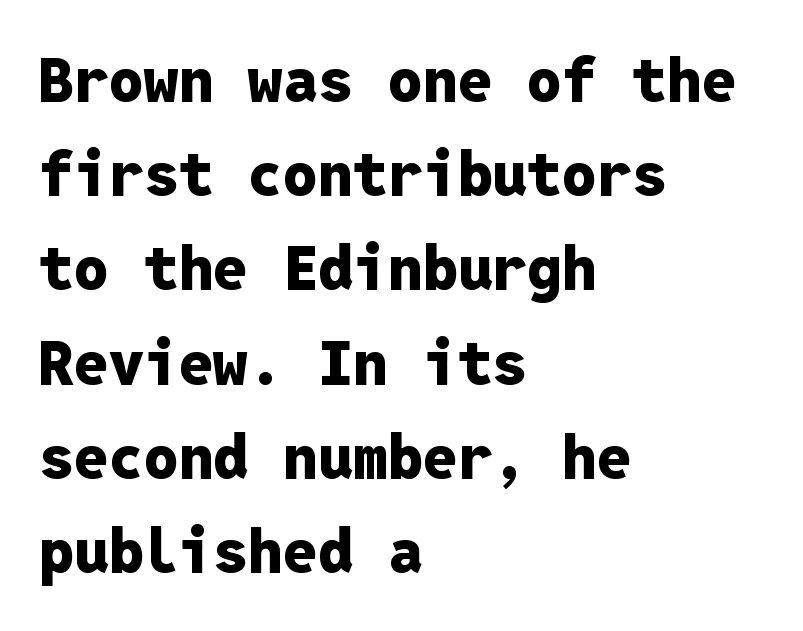
Q: Is the text bold? A: Yes.
Q: Is the text italic (slanted)? A: No, it is upright.
Q: Is the typeface a serif or a sans-serif typeface? A: Sans-serif.
Q: Is the text underlined? A: No.
Q: How is the paragraph aligned? A: Left-aligned.
Q: Is the spacing between letters normal or unusually wide? A: Normal.
Q: Is the spacing between lines tight, normal or loose? A: Normal.
Q: Width (condensed, normal, or wide)? A: Normal.
Q: Stroke contrast? A: Low.
Q: x-height? A: Medium.
Q: Monospaced? A: Yes.
